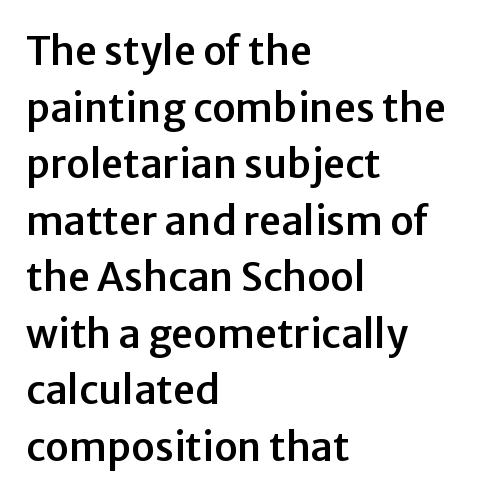
The glyphs are unaccompanied by any horizontal stroke below them. The tracking reads as untouched default to a designer's eye. Is this a sans? Yes — the strokes have no serifs. Think of a printed novel: that variable character pitch is what you see here. The typesetter chose a ragged-right arrangement here.
